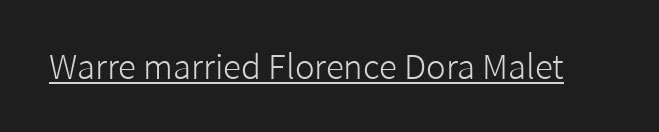
{"serif": "no", "italic": "no", "bold": "no", "weight": "light", "width": "normal", "stroke_contrast": "low", "x_height": "medium", "monospaced": "no", "underline": "yes", "letter_spacing": "normal", "letter_spacing_em": 0.0, "glyph_px": 33}
